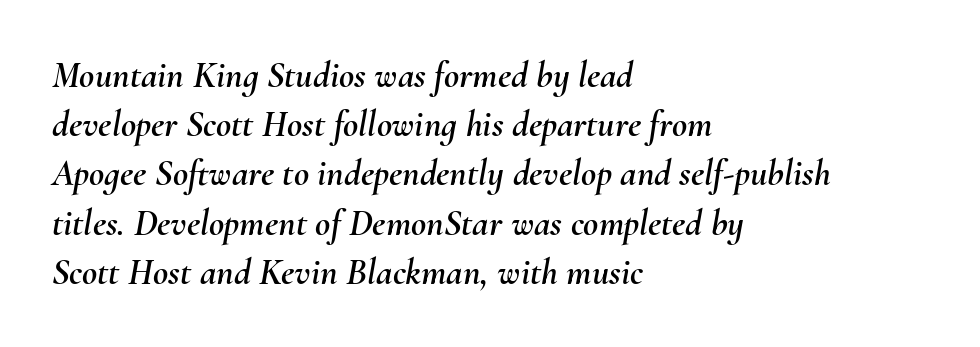
{"italic": "yes", "lean": "right", "slant_degrees": 10, "width": "normal", "stroke_contrast": "medium", "x_height": "small", "monospaced": "no", "underline": "no", "align": "left", "line_spacing": "normal", "line_spacing_ratio": 1.33, "letter_spacing": "normal", "letter_spacing_em": 0.0, "glyph_px": 37}
